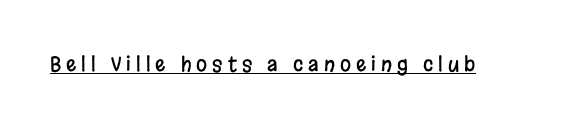
The image shows 20 px text type, upright; set unusually wide letter spacing (+0.25 em), underlined.
